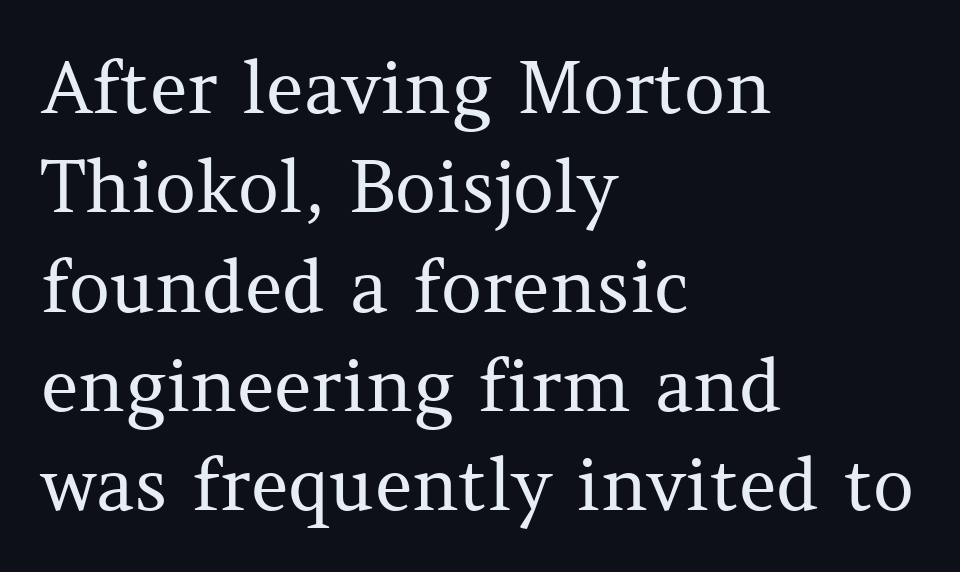
Q: Is the text bold? A: No.
Q: Is the text italic (slanted)? A: No, it is upright.
Q: Is the typeface a serif or a sans-serif typeface? A: Serif.
Q: Is the text underlined? A: No.
Q: How is the paragraph aligned? A: Left-aligned.
Q: Is the spacing between letters normal or unusually wide? A: Normal.
Q: Is the spacing between lines tight, normal or loose? A: Normal.
Q: Width (condensed, normal, or wide)? A: Normal.
Q: Stroke contrast? A: Medium.
Q: x-height? A: Medium.
Q: Monospaced? A: No.
